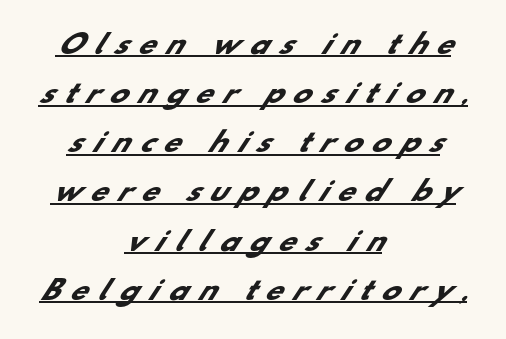
{"bold": "yes", "underline": "yes", "align": "center", "line_spacing_ratio": 1.82, "letter_spacing": "wide", "letter_spacing_em": 0.39, "glyph_px": 27}
